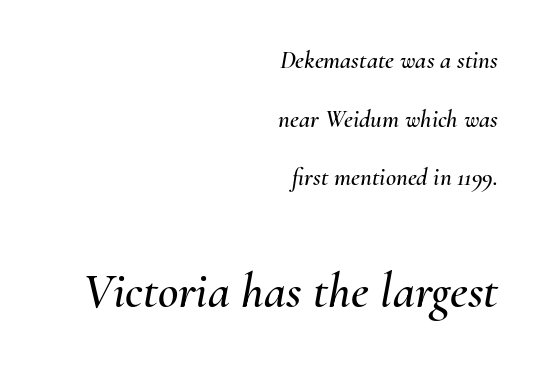
The image shows 50 px text type, italic (leaning right); set right-aligned, loose line spacing (2.35x), normal letter spacing, not underlined; the second (bottom) block is 2.0x larger; medium stroke contrast and a small x-height.
